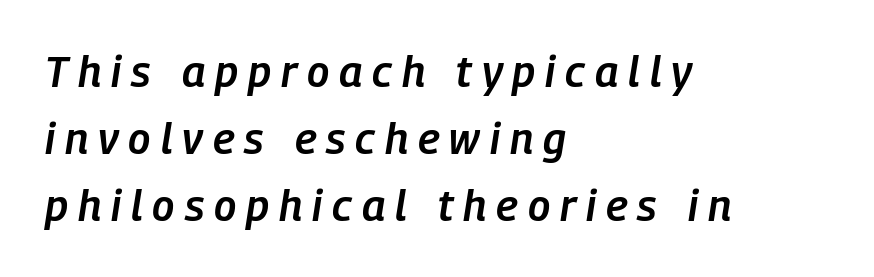
Q: Is the text bold? A: Semi-bold.
Q: Is the text italic (slanted)? A: Yes, it leans right by about 9 degrees.
Q: Is the text underlined? A: No.
Q: How is the paragraph aligned? A: Left-aligned.
Q: Is the spacing between letters normal or unusually wide? A: Unusually wide.
Q: Is the spacing between lines tight, normal or loose? A: Normal.
Q: Width (condensed, normal, or wide)? A: Condensed.
Q: Stroke contrast? A: Low.
Q: x-height? A: Medium.
Q: Monospaced? A: No.
